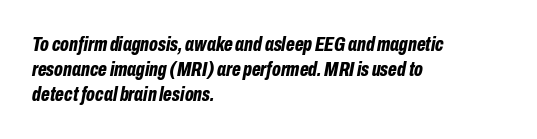
{"italic": "yes", "lean": "right", "slant_degrees": 10, "bold": "yes", "underline": "no", "align": "left", "line_spacing_ratio": 1.2, "letter_spacing": "normal", "letter_spacing_em": 0.0, "glyph_px": 21}
